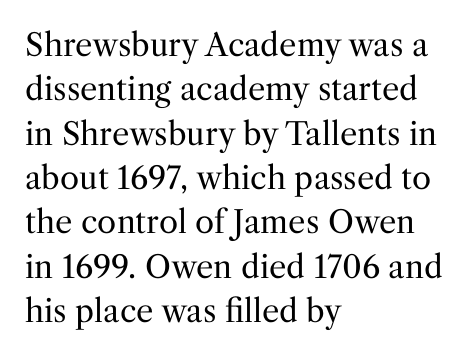
Q: Is the text bold? A: No.
Q: Is the text italic (slanted)? A: No, it is upright.
Q: Is the typeface a serif or a sans-serif typeface? A: Serif.
Q: Is the text underlined? A: No.
Q: How is the paragraph aligned? A: Left-aligned.
Q: Is the spacing between letters normal or unusually wide? A: Normal.
Q: Is the spacing between lines tight, normal or loose? A: Normal.
Q: Width (condensed, normal, or wide)? A: Normal.
Q: Stroke contrast? A: Medium.
Q: x-height? A: Medium.
Q: Monospaced? A: No.
